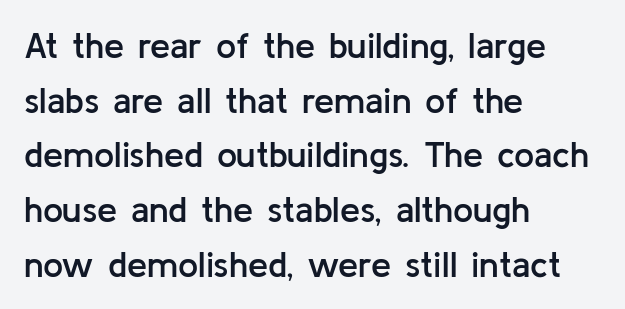
{"serif": "no", "italic": "no", "bold": "semi", "weight": "semibold", "width": "normal", "stroke_contrast": "low", "x_height": "medium", "monospaced": "no", "underline": "no", "align": "left", "line_spacing": "normal", "line_spacing_ratio": 1.52, "letter_spacing": "normal", "letter_spacing_em": 0.0, "glyph_px": 36}
